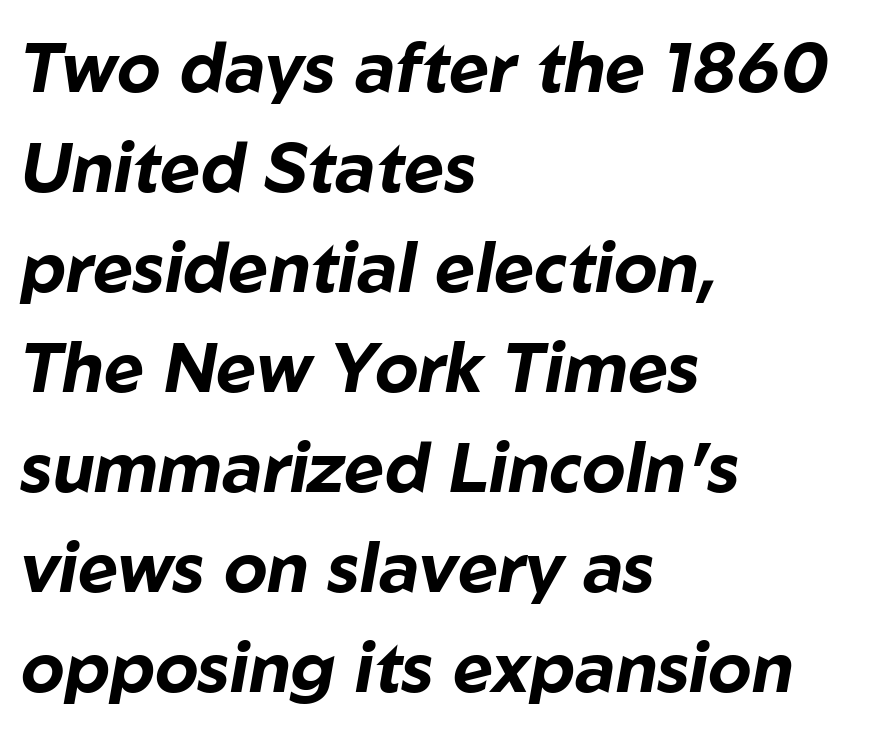
Q: Is the text bold? A: Yes.
Q: Is the text italic (slanted)? A: Yes, it leans right by about 10 degrees.
Q: Is the text underlined? A: No.
Q: How is the paragraph aligned? A: Left-aligned.
Q: Is the spacing between letters normal or unusually wide? A: Normal.
Q: Is the spacing between lines tight, normal or loose? A: Normal.
Q: Width (condensed, normal, or wide)? A: Normal.
Q: Stroke contrast? A: Low.
Q: x-height? A: Medium.
Q: Monospaced? A: No.
